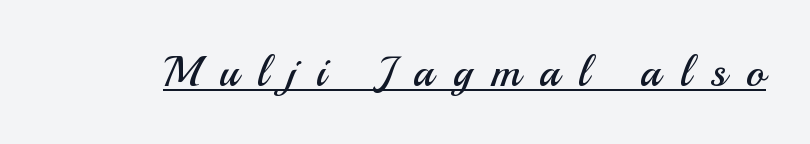
{"serif": "no", "bold": "no", "weight": "regular", "width": "normal", "stroke_contrast": "medium", "x_height": "small", "monospaced": "no", "underline": "yes", "letter_spacing": "wide", "letter_spacing_em": 0.45, "glyph_px": 43}
